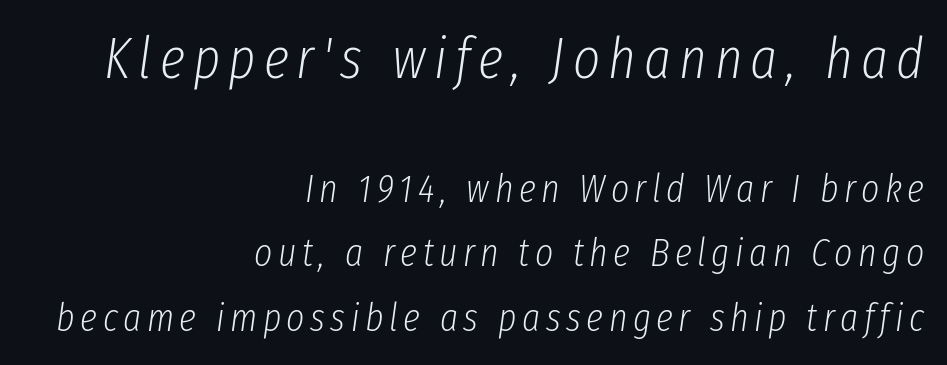
The designer gave the opening block more size than the closing block. Horizontal bands of white between lines are of average thickness. Ink coverage per letter is moderate at most. The specimen omits any rule beneath the text block's lines.
